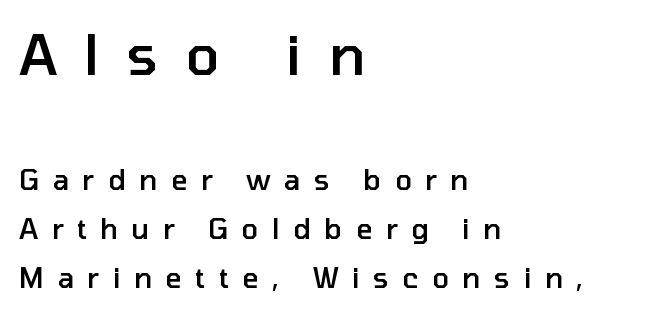
Q: Is the text bold? A: Semi-bold.
Q: Is the text italic (slanted)? A: No, it is upright.
Q: Is the typeface a serif or a sans-serif typeface? A: Sans-serif.
Q: Is the text underlined? A: No.
Q: How is the paragraph aligned? A: Left-aligned.
Q: Is the spacing between letters normal or unusually wide? A: Unusually wide.
Q: Which block of text is set in a larger size, the first (top) or the second (bottom)? A: The first (top) one.
Q: Width (condensed, normal, or wide)? A: Normal.
Q: Stroke contrast? A: Low.
Q: x-height? A: Medium.
Q: Monospaced? A: No.
